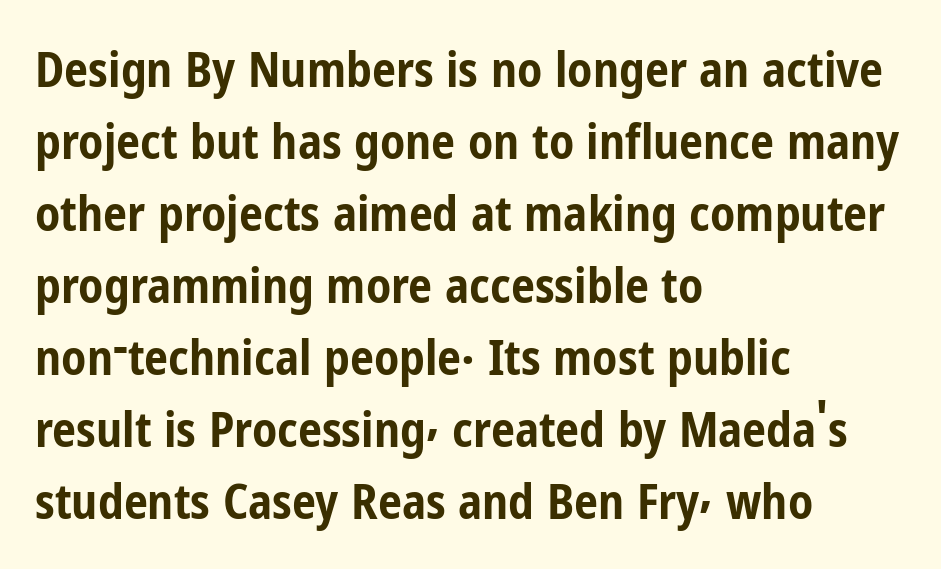
Visually the block forms a straight wall on the left and a jagged coastline on the right. Horizontal bands of white between lines are of average thickness. The lettering stays uniformly vertical, giving the passage a roman look. Short note: letters normally spaced.
